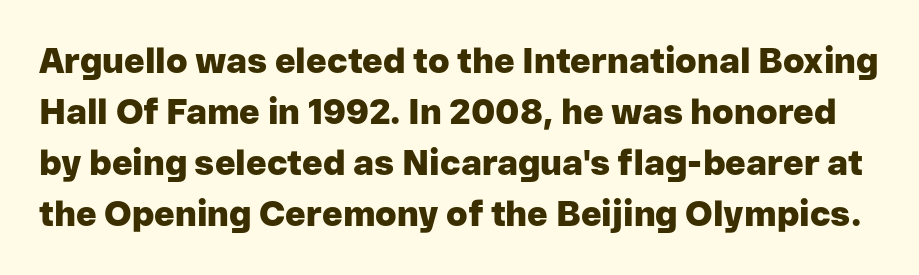
Q: Is the text bold? A: Yes.
Q: Is the text italic (slanted)? A: No, it is upright.
Q: Is the typeface a serif or a sans-serif typeface? A: Sans-serif.
Q: Is the text underlined? A: No.
Q: Is the spacing between letters normal or unusually wide? A: Normal.
Q: Is the spacing between lines tight, normal or loose? A: Normal.
Q: Width (condensed, normal, or wide)? A: Normal.
Q: Stroke contrast? A: Low.
Q: x-height? A: Medium.
Q: Monospaced? A: No.
